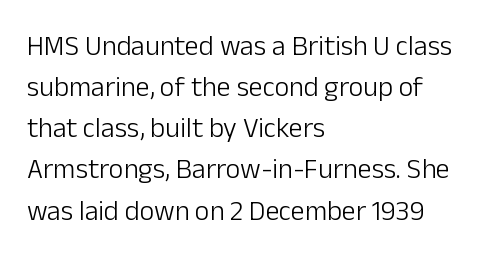
{"serif": "no", "italic": "no", "bold": "no", "weight": "light", "width": "normal", "stroke_contrast": "low", "x_height": "medium", "monospaced": "no", "underline": "no", "align": "left", "line_spacing": "normal", "line_spacing_ratio": 1.47, "letter_spacing": "normal", "letter_spacing_em": 0.0, "glyph_px": 28}
